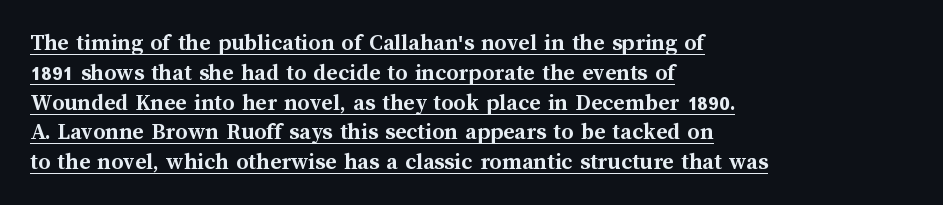
Tall strokes in this sample are plumb rather than angled. Quick note: underline on. Line beginnings align vertically; line endings do not. Thick stems and heavy bowls — unmistakably bold.
